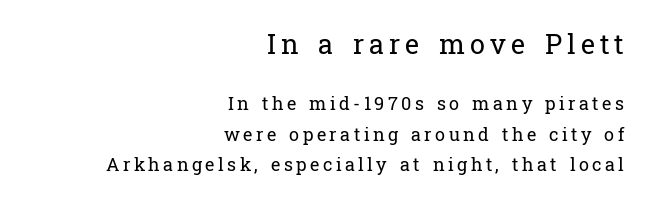
Q: Is the text bold? A: No.
Q: Is the text italic (slanted)? A: No, it is upright.
Q: Is the text underlined? A: No.
Q: How is the paragraph aligned? A: Right-aligned.
Q: Is the spacing between lines tight, normal or loose? A: Normal.
Q: Which block of text is set in a larger size, the first (top) or the second (bottom)? A: The first (top) one.
